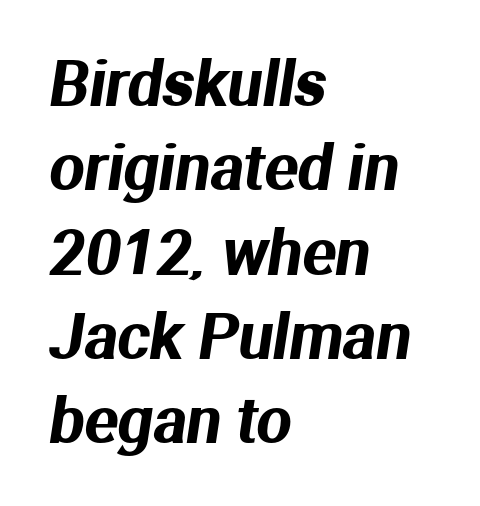
Q: Is the typeface a serif or a sans-serif typeface? A: Sans-serif.
Q: Is the text underlined? A: No.
Q: How is the paragraph aligned? A: Left-aligned.
Q: Is the spacing between letters normal or unusually wide? A: Normal.
Q: Is the spacing between lines tight, normal or loose? A: Normal.
Q: Width (condensed, normal, or wide)? A: Normal.
Q: Stroke contrast? A: Medium.
Q: x-height? A: Medium.
Q: Monospaced? A: No.
